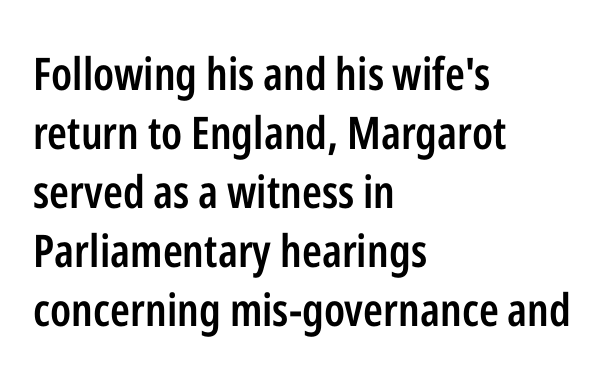
The image shows 45 px semibold, condensed sans-serif type, upright; set left-aligned, normal line spacing (1.31x), normal letter spacing, not underlined; low stroke contrast and a medium x-height.
